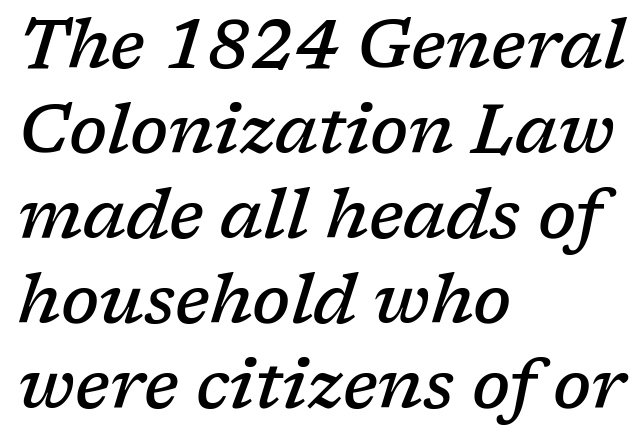
{"serif": "yes", "italic": "yes", "lean": "right", "slant_degrees": 17, "bold": "semi", "weight": "semibold", "width": "normal", "stroke_contrast": "low", "x_height": "medium", "monospaced": "no", "underline": "no", "align": "left", "line_spacing": "normal", "line_spacing_ratio": 1.25, "letter_spacing": "normal", "letter_spacing_em": 0.0, "glyph_px": 68}
